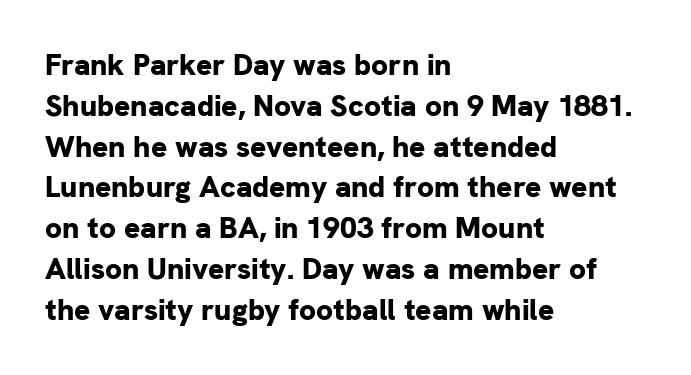
The image shows 30 px bold sans-serif type, upright; set left-aligned, normal line spacing (1.36x), normal letter spacing, not underlined; low stroke contrast and a medium x-height.
